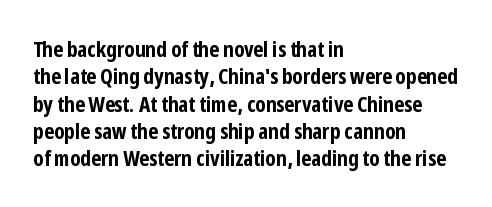
{"italic": "no", "bold": "yes", "underline": "no", "align": "left", "line_spacing_ratio": 1.24, "letter_spacing": "normal", "letter_spacing_em": 0.0, "glyph_px": 22}
